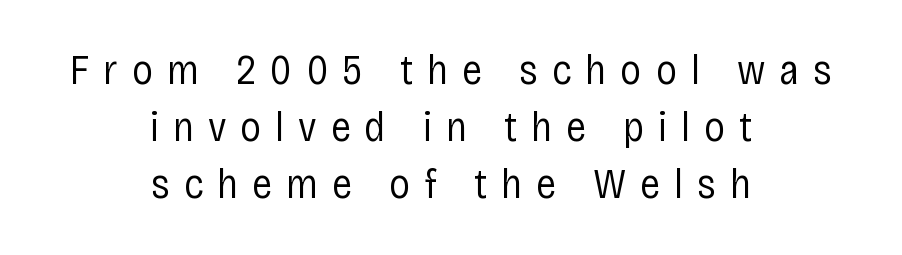
The compositor balanced each line on the midline. The letters advance in unequal steps, a hallmark of proportional type. Nobody drew a line under any word here. Letterform terminals end flat and unadorned throughout the passage. Each word looks stretched out because of the extra space between its letters. No chunkiness to these letters — they're not bold.
